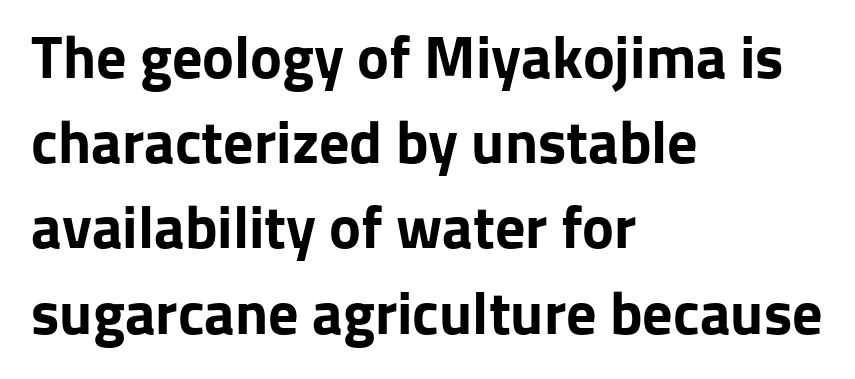
{"serif": "no", "italic": "no", "bold": "yes", "weight": "bold", "width": "normal", "stroke_contrast": "low", "x_height": "medium", "monospaced": "no", "underline": "no", "align": "left", "line_spacing": "normal", "line_spacing_ratio": 1.42, "letter_spacing": "normal", "letter_spacing_em": 0.0, "glyph_px": 60}
